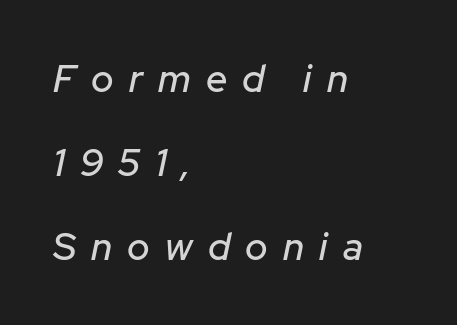
Q: Is the text italic (slanted)? A: Yes, it leans right by about 12 degrees.
Q: Is the text underlined? A: No.
Q: How is the paragraph aligned? A: Left-aligned.
Q: Is the spacing between letters normal or unusually wide? A: Unusually wide.
Q: Is the spacing between lines tight, normal or loose? A: Loose.
Q: Width (condensed, normal, or wide)? A: Normal.
Q: Stroke contrast? A: Low.
Q: x-height? A: Medium.
Q: Monospaced? A: No.
